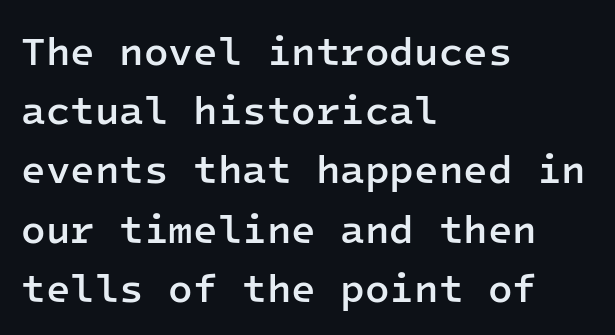
Q: Is the text bold? A: Semi-bold.
Q: Is the text italic (slanted)? A: No, it is upright.
Q: Is the typeface a serif or a sans-serif typeface? A: Sans-serif.
Q: Is the text underlined? A: No.
Q: How is the paragraph aligned? A: Left-aligned.
Q: Is the spacing between letters normal or unusually wide? A: Normal.
Q: Is the spacing between lines tight, normal or loose? A: Normal.
Q: Width (condensed, normal, or wide)? A: Normal.
Q: Stroke contrast? A: Low.
Q: x-height? A: Medium.
Q: Monospaced? A: Yes.
